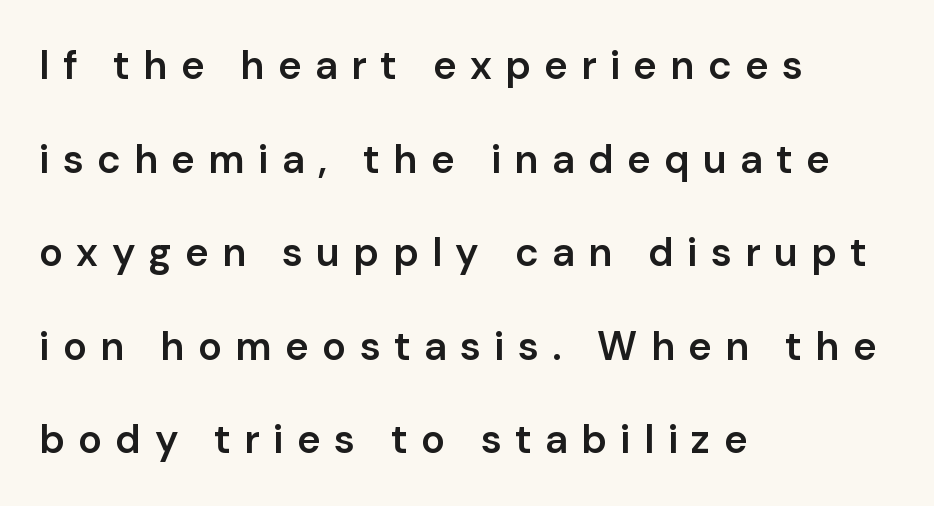
The image shows 40 px semibold sans-serif type, upright; set left-aligned, loose line spacing (2.34x), unusually wide letter spacing (+0.33 em), not underlined; low stroke contrast and a medium x-height.
